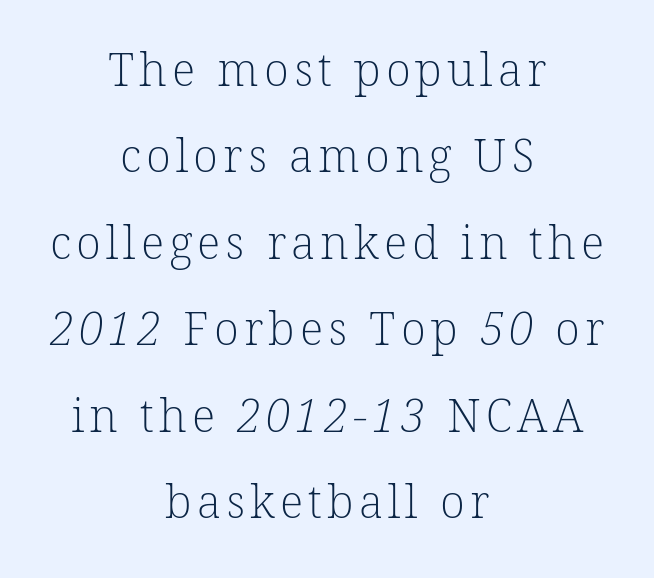
Type without underlining. Line starts and ends both wander, symmetrically. The passage shown is typed in a proportional face where columns would drift. Weight class: somewhere from thin through regular. Type style note: has serifs.
